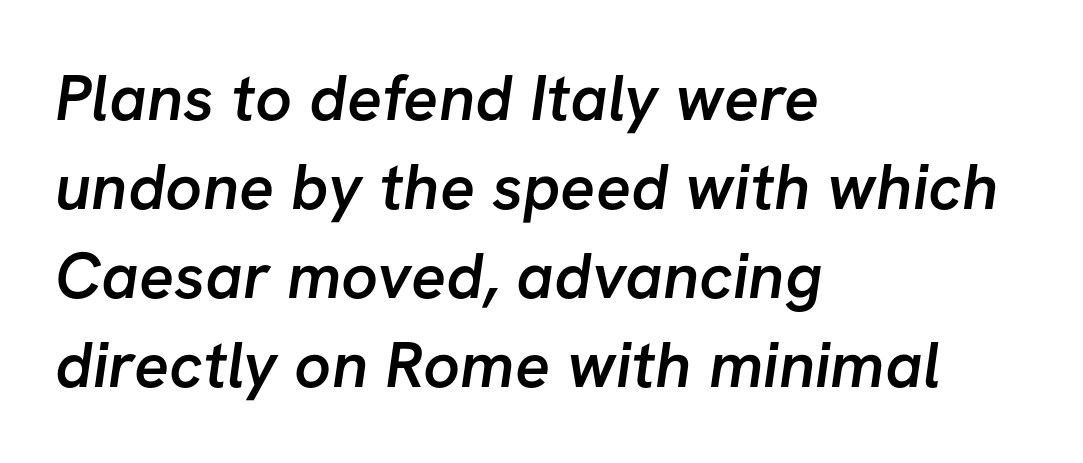
The image shows 65 px semibold sans-serif type; set left-aligned, normal line spacing (1.37x), normal letter spacing, not underlined; low stroke contrast and a medium x-height.
